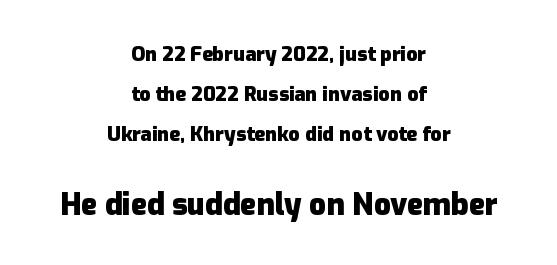
The face used here has the dense, thick strokes of a bold. This sample is center-justified, so both line endings float freely. Vertical spacing — loose. Posture: straight, roman, zero tilt.
